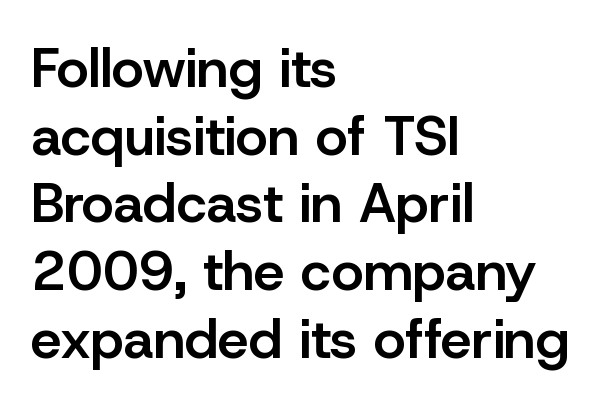
{"serif": "no", "italic": "no", "bold": "semi", "weight": "semibold", "width": "normal", "stroke_contrast": "low", "x_height": "medium", "monospaced": "no", "underline": "no", "align": "left", "line_spacing_ratio": 1.23, "letter_spacing": "normal", "letter_spacing_em": 0.0, "glyph_px": 55}
